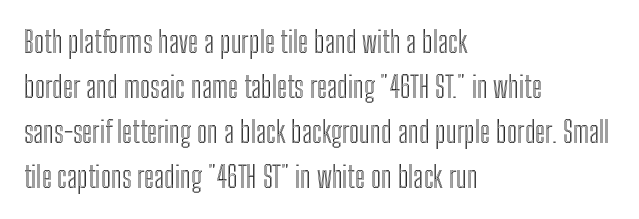
The image shows 29 px condensed type, upright; set left-aligned, normal line spacing (1.55x), normal letter spacing, not underlined; a medium x-height.
